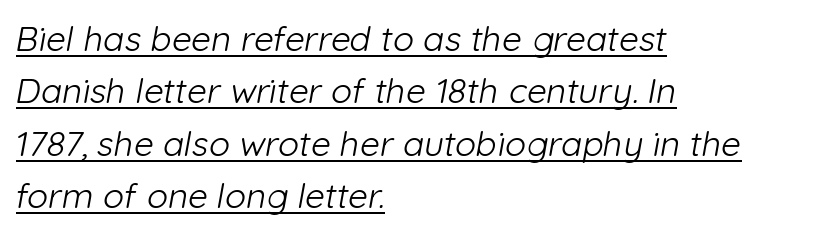
The image shows 35 px light sans-serif type; set left-aligned, normal line spacing (1.5x), normal letter spacing, underlined; low stroke contrast and a medium x-height.
